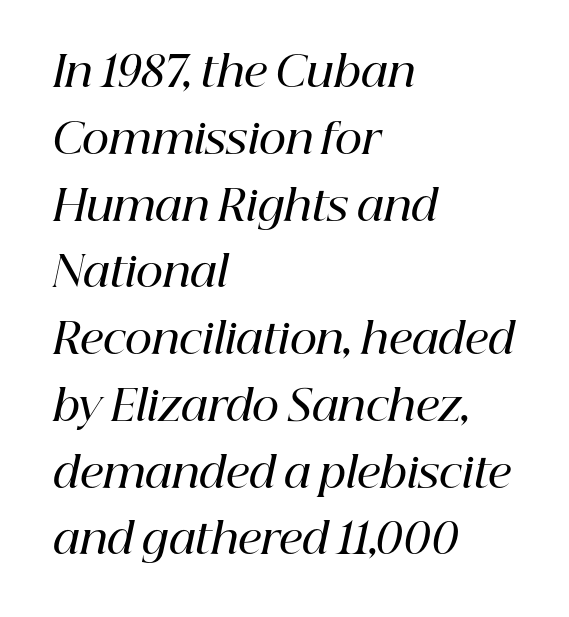
Observe the ordinary spacing: letters are neighbours, not strangers. Stroke thickness is moderately raised; the sample reads as semibold. The face used here is seriffed, in the tradition of book romans. This sample has the flowing, uneven cadence of proportional lettering.
